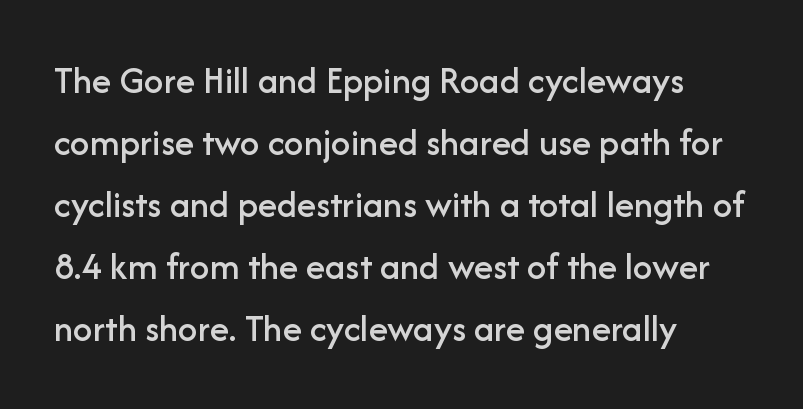
The image shows 39 px sans-serif type, upright; set left-aligned, normal line spacing (1.59x), normal letter spacing, not underlined; low stroke contrast and a medium x-height.
